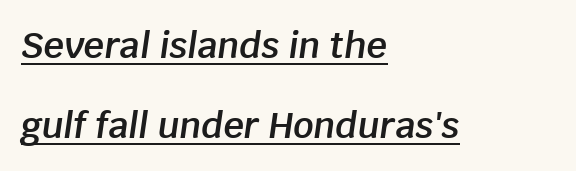
This sample is left-justified, so line endings fall wherever the words run out. Each letter keeps its own natural width here, so spacing adapts to shape. Airy leading. The specimen reads as italic at a glance. The glyphs are accompanied by a horizontal stroke just below them. Typographic density is moderately raised because the face is semibold.
